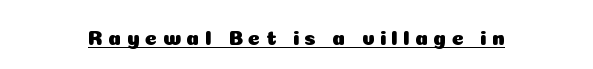
The image shows 21 px text type, upright; set unusually wide letter spacing (+0.25 em), underlined.
